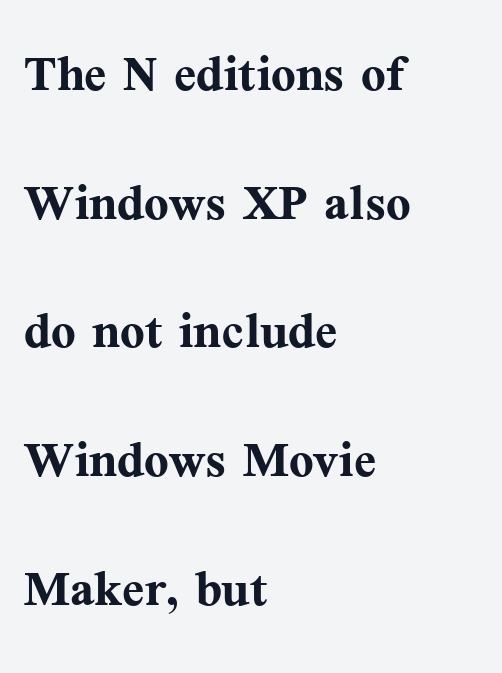
The image shows 65 px semibold serif type, upright; set left-aligned, loose line spacing (1.98x), normal letter spacing, not underlined; medium stroke contrast and a medium x-height.
